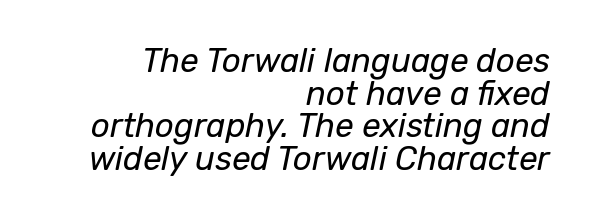
Q: Is the text bold? A: No.
Q: Is the text italic (slanted)? A: Yes, it leans right by about 12 degrees.
Q: Is the text underlined? A: No.
Q: How is the paragraph aligned? A: Right-aligned.
Q: Is the spacing between letters normal or unusually wide? A: Normal.
Q: Is the spacing between lines tight, normal or loose? A: Tight.
Q: Width (condensed, normal, or wide)? A: Normal.
Q: Stroke contrast? A: Low.
Q: x-height? A: Medium.
Q: Monospaced? A: No.
